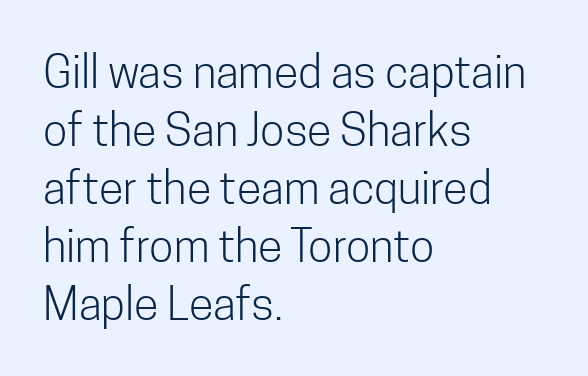
Q: Is the text bold? A: No.
Q: Is the text italic (slanted)? A: No, it is upright.
Q: Is the typeface a serif or a sans-serif typeface? A: Sans-serif.
Q: Is the text underlined? A: No.
Q: How is the paragraph aligned? A: Left-aligned.
Q: Is the spacing between letters normal or unusually wide? A: Normal.
Q: Is the spacing between lines tight, normal or loose? A: Normal.
Q: Width (condensed, normal, or wide)? A: Condensed.
Q: Stroke contrast? A: Low.
Q: x-height? A: Medium.
Q: Monospaced? A: No.
